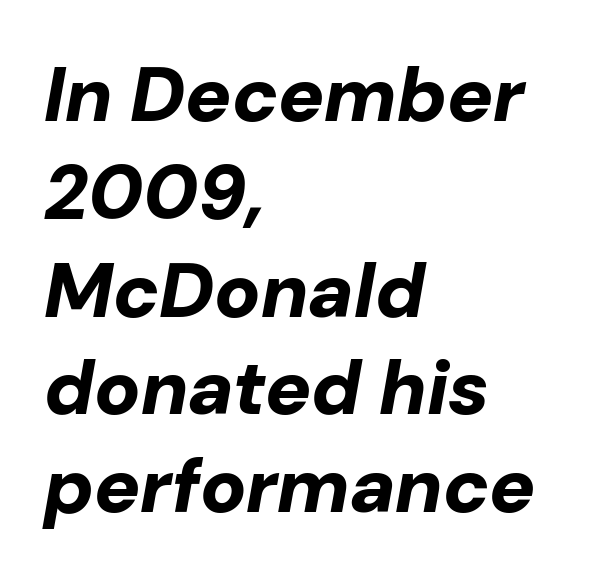
{"italic": "yes", "lean": "right", "slant_degrees": 10, "bold": "yes", "weight": "bold", "width": "normal", "stroke_contrast": "low", "x_height": "medium", "monospaced": "no", "underline": "no", "align": "left", "line_spacing": "normal", "line_spacing_ratio": 1.27, "letter_spacing": "normal", "letter_spacing_em": 0.0, "glyph_px": 77}
